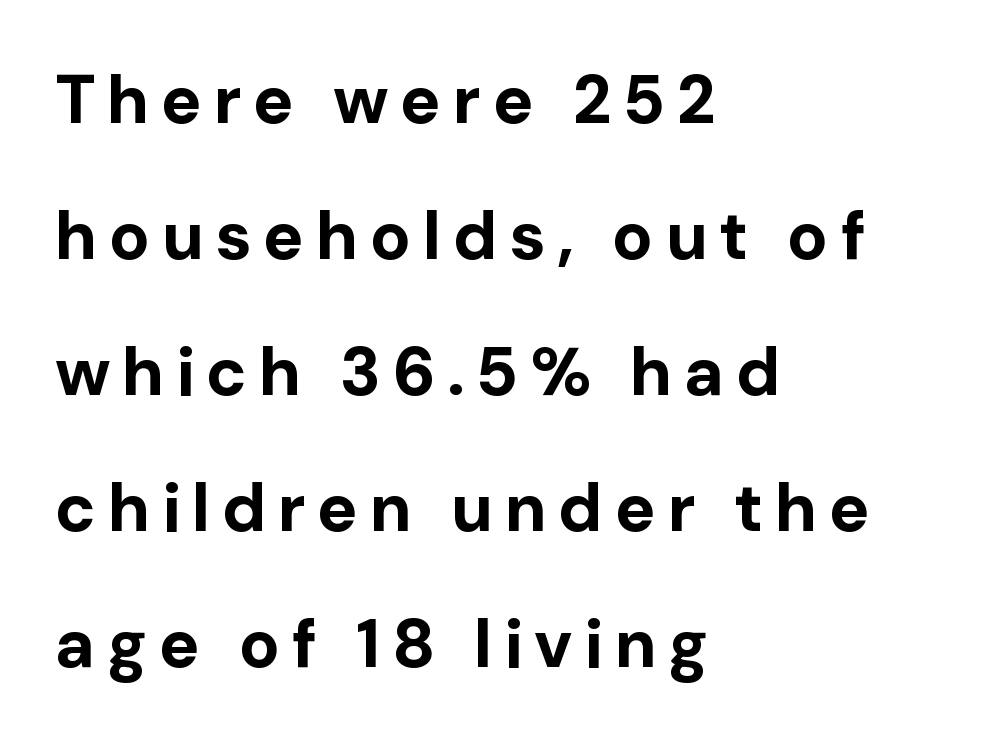
The image shows 68 px bold sans-serif type, upright; set left-aligned, loose line spacing (2.0x), not underlined; low stroke contrast and a medium x-height.
